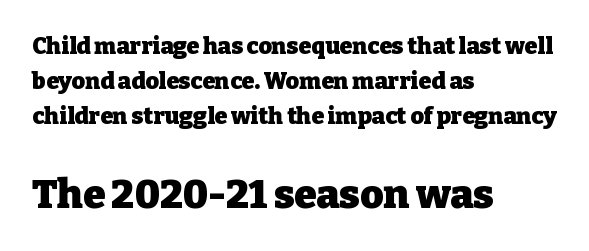
{"serif": "yes", "italic": "no", "bold": "yes", "weight": "heavy", "width": "normal", "stroke_contrast": "low", "x_height": "medium", "monospaced": "no", "underline": "no", "align": "left", "line_spacing": "normal", "line_spacing_ratio": 1.53, "letter_spacing": "normal", "letter_spacing_em": 0.0, "larger_block": "second", "size_ratio": 1.74, "glyph_px": 40}
